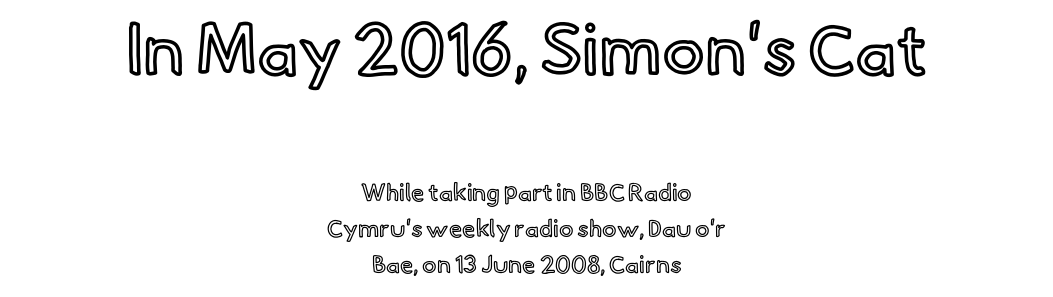
Q: Is the text italic (slanted)? A: No, it is upright.
Q: Is the text underlined? A: No.
Q: How is the paragraph aligned? A: Centered.
Q: Is the spacing between letters normal or unusually wide? A: Normal.
Q: Is the spacing between lines tight, normal or loose? A: Normal.
Q: Which block of text is set in a larger size, the first (top) or the second (bottom)? A: The first (top) one.
Q: Width (condensed, normal, or wide)? A: Normal.
Q: x-height? A: Small.
Q: Monospaced? A: No.
